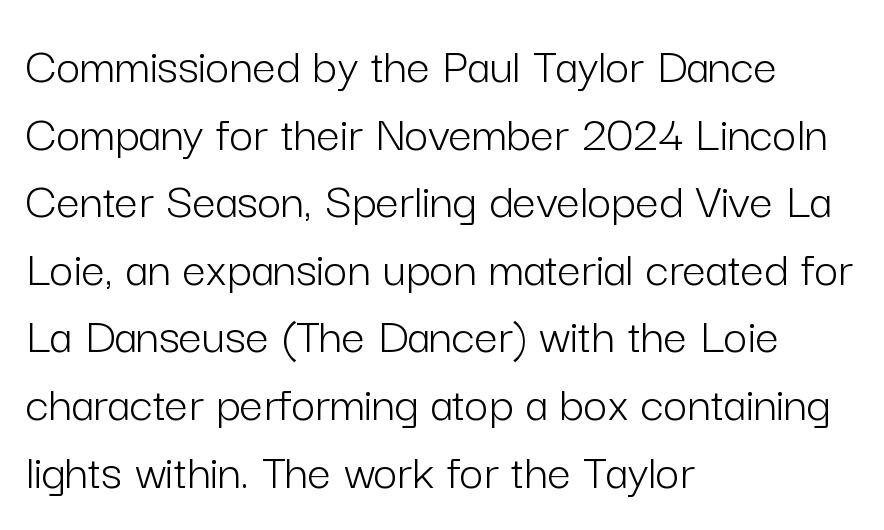
Q: Is the text bold? A: No.
Q: Is the text italic (slanted)? A: No, it is upright.
Q: Is the typeface a serif or a sans-serif typeface? A: Sans-serif.
Q: Is the text underlined? A: No.
Q: How is the paragraph aligned? A: Left-aligned.
Q: Is the spacing between letters normal or unusually wide? A: Normal.
Q: Is the spacing between lines tight, normal or loose? A: Normal.
Q: Width (condensed, normal, or wide)? A: Normal.
Q: Stroke contrast? A: Low.
Q: x-height? A: Medium.
Q: Monospaced? A: No.
